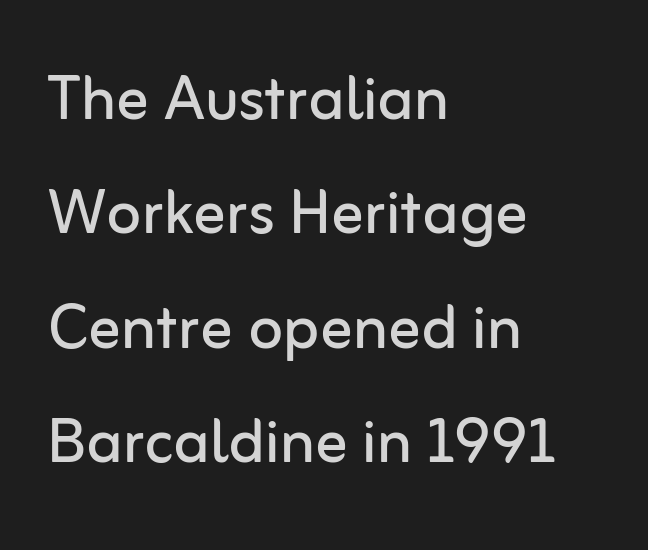
Q: Is the text bold? A: No.
Q: Is the text italic (slanted)? A: No, it is upright.
Q: Is the typeface a serif or a sans-serif typeface? A: Sans-serif.
Q: Is the text underlined? A: No.
Q: How is the paragraph aligned? A: Left-aligned.
Q: Is the spacing between letters normal or unusually wide? A: Normal.
Q: Is the spacing between lines tight, normal or loose? A: Normal.
Q: Width (condensed, normal, or wide)? A: Normal.
Q: Stroke contrast? A: Low.
Q: x-height? A: Medium.
Q: Monospaced? A: No.
